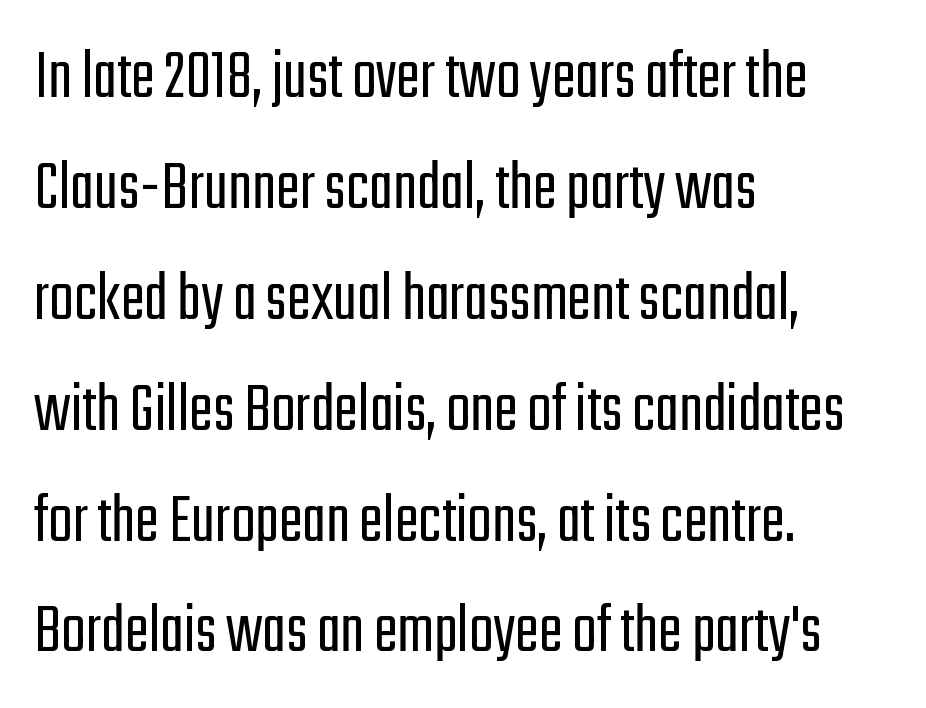
Tracking here is standard; glyphs follow each other at the usual distance. A clean baseline with only descenders dipping below it. This sample uses a sans-serif face. This is roman type, the default non-slanted kind.
